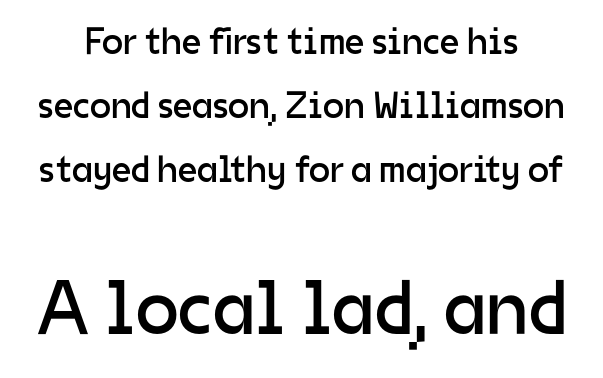
Q: Is the text bold? A: No.
Q: Is the text italic (slanted)? A: No, it is upright.
Q: Is the typeface a serif or a sans-serif typeface? A: Sans-serif.
Q: Is the text underlined? A: No.
Q: Is the spacing between letters normal or unusually wide? A: Normal.
Q: Is the spacing between lines tight, normal or loose? A: Normal.
Q: Which block of text is set in a larger size, the first (top) or the second (bottom)? A: The second (bottom) one.
Q: Width (condensed, normal, or wide)? A: Normal.
Q: Stroke contrast? A: Low.
Q: x-height? A: Medium.
Q: Monospaced? A: No.
